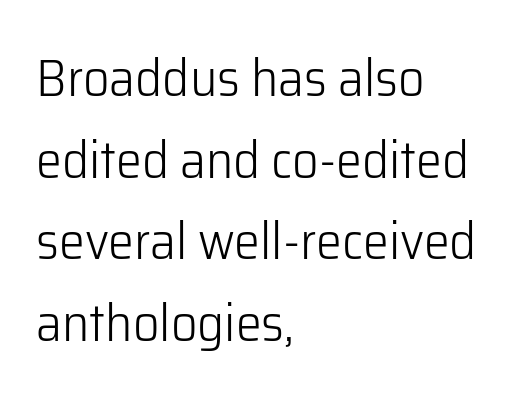
Q: Is the text bold? A: No.
Q: Is the text italic (slanted)? A: No, it is upright.
Q: Is the typeface a serif or a sans-serif typeface? A: Sans-serif.
Q: Is the text underlined? A: No.
Q: How is the paragraph aligned? A: Left-aligned.
Q: Is the spacing between letters normal or unusually wide? A: Normal.
Q: Is the spacing between lines tight, normal or loose? A: Normal.
Q: Width (condensed, normal, or wide)? A: Normal.
Q: Stroke contrast? A: Low.
Q: x-height? A: Medium.
Q: Monospaced? A: No.
